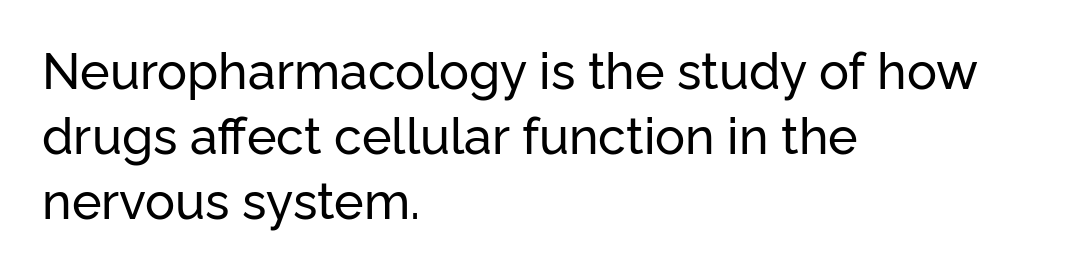
Think of a printed novel: that variable character pitch is what you see here. Designer's note — italics off, roman on. Underlining? Definitely not there. Does the leading feel generous? No, just average.
